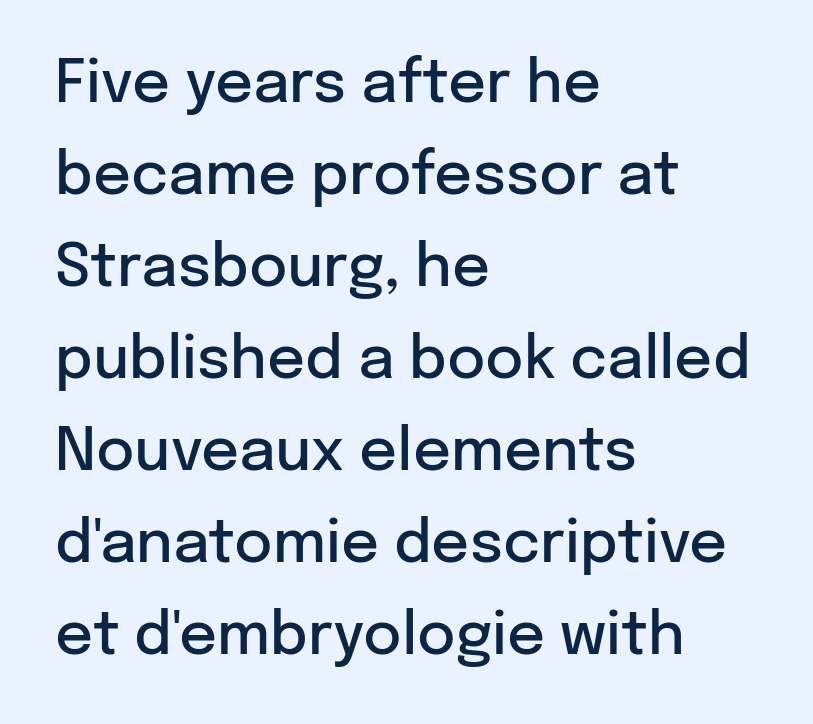
Q: Is the text bold? A: Semi-bold.
Q: Is the text italic (slanted)? A: No, it is upright.
Q: Is the typeface a serif or a sans-serif typeface? A: Sans-serif.
Q: Is the text underlined? A: No.
Q: How is the paragraph aligned? A: Left-aligned.
Q: Is the spacing between letters normal or unusually wide? A: Normal.
Q: Is the spacing between lines tight, normal or loose? A: Normal.
Q: Width (condensed, normal, or wide)? A: Normal.
Q: Stroke contrast? A: Low.
Q: x-height? A: Medium.
Q: Monospaced? A: No.
